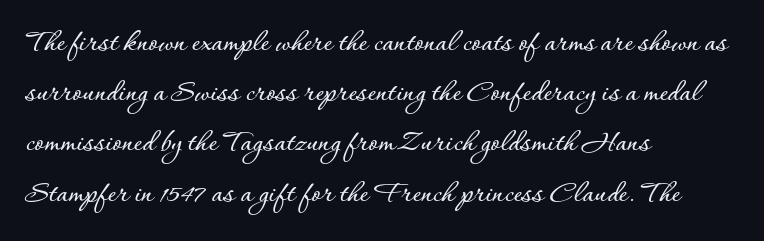
Leading matches the norm, producing a regular column. Spacing verdict: proportional, widths tailored to each character. Typeset ragged right — the left edge is the straight one. No word sits above an underline.
